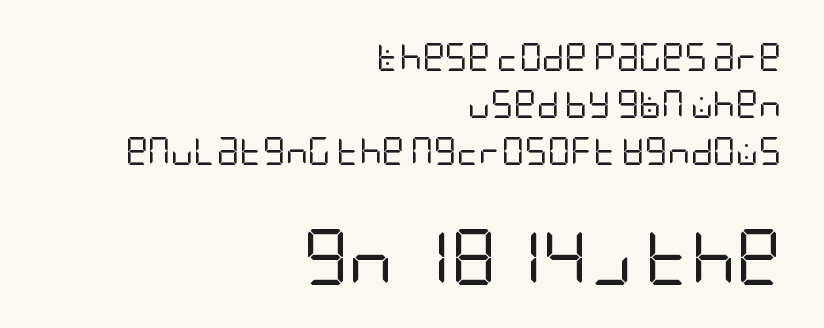
Tall strokes in this sample are plumb rather than angled. Compared with typical paragraphs, the rows here are spaced about the same. Each row of text sits above clean, open space. This rendering employs a face without finishing strokes, i.e., a sans-serif. Alignment: flush right.
